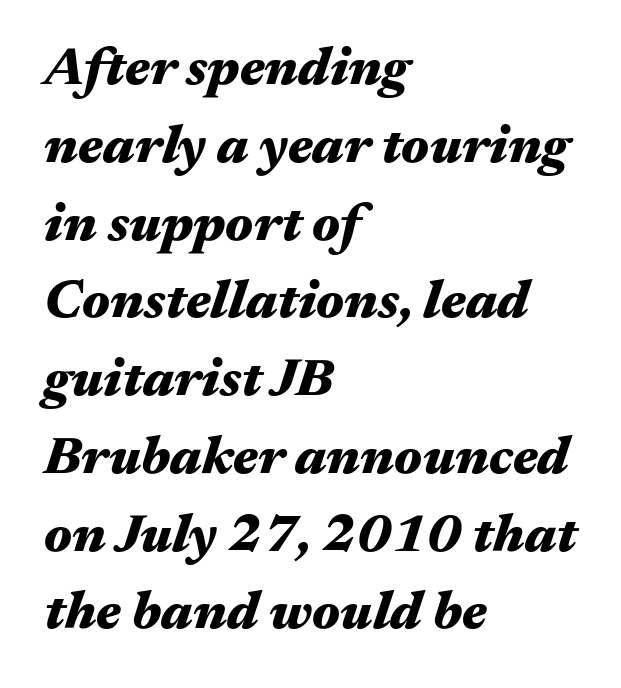
{"italic": "yes", "lean": "right", "slant_degrees": 17, "bold": "yes", "weight": "heavy", "width": "wide", "stroke_contrast": "medium", "x_height": "medium", "monospaced": "no", "underline": "no", "align": "left", "line_spacing": "normal", "line_spacing_ratio": 1.44, "letter_spacing": "normal", "letter_spacing_em": 0.0, "glyph_px": 54}
